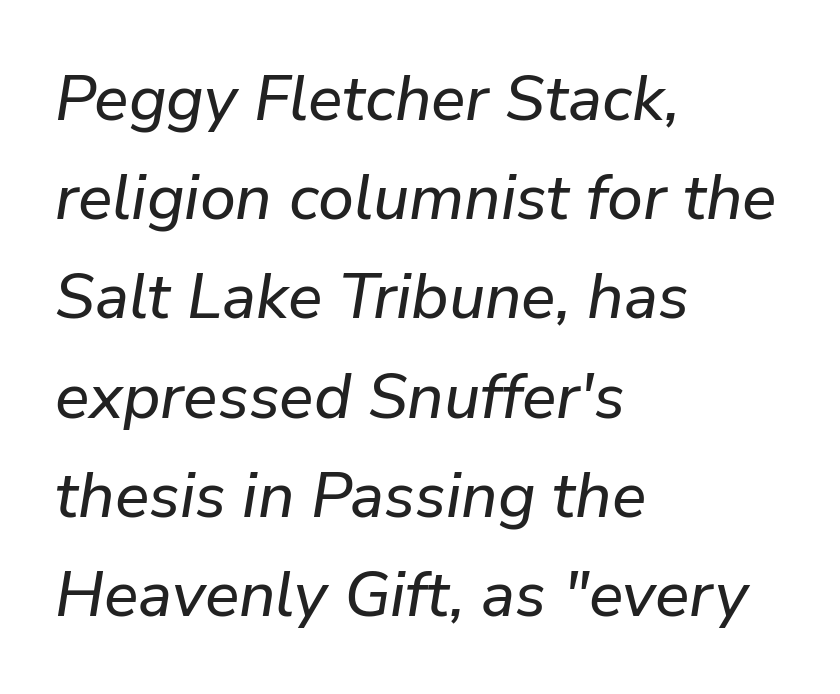
Q: Is the text italic (slanted)? A: Yes, it leans right by about 9 degrees.
Q: Is the text underlined? A: No.
Q: How is the paragraph aligned? A: Left-aligned.
Q: Is the spacing between letters normal or unusually wide? A: Normal.
Q: Is the spacing between lines tight, normal or loose? A: Normal.
Q: Width (condensed, normal, or wide)? A: Normal.
Q: Stroke contrast? A: Low.
Q: x-height? A: Medium.
Q: Monospaced? A: No.
